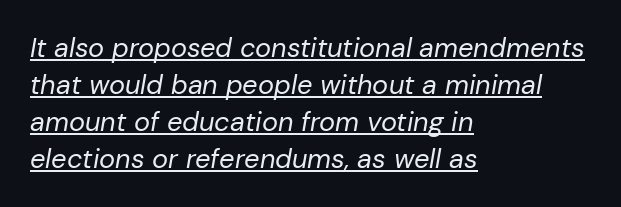
The image shows 27 px text type, italic (leaning right); set left-aligned, normal line spacing (1.37x), normal letter spacing, underlined.
